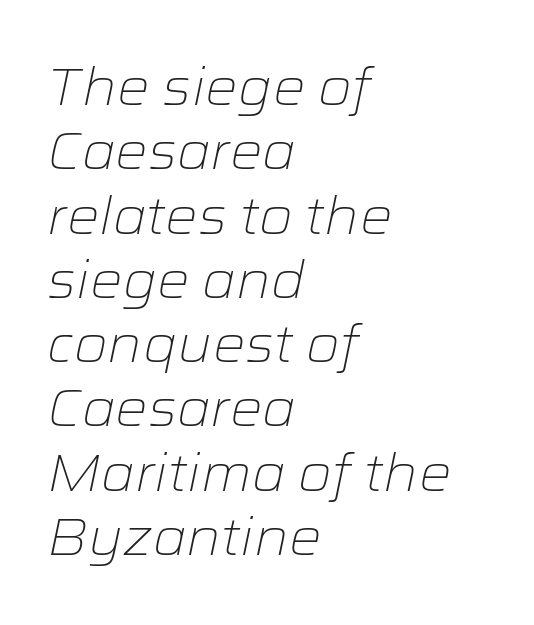
Q: Is the text bold? A: No.
Q: Is the text italic (slanted)? A: Yes, it leans right by about 12 degrees.
Q: Is the text underlined? A: No.
Q: How is the paragraph aligned? A: Left-aligned.
Q: Is the spacing between letters normal or unusually wide? A: Normal.
Q: Is the spacing between lines tight, normal or loose? A: Normal.
Q: Width (condensed, normal, or wide)? A: Wide.
Q: Stroke contrast? A: Low.
Q: x-height? A: Medium.
Q: Monospaced? A: No.
